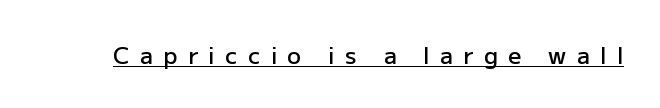
The image shows 23 px text type, upright; set unusually wide letter spacing (+0.45 em), underlined.
